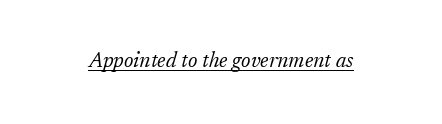
The image shows 21 px text type, italic (leaning right); set normal letter spacing, underlined.
